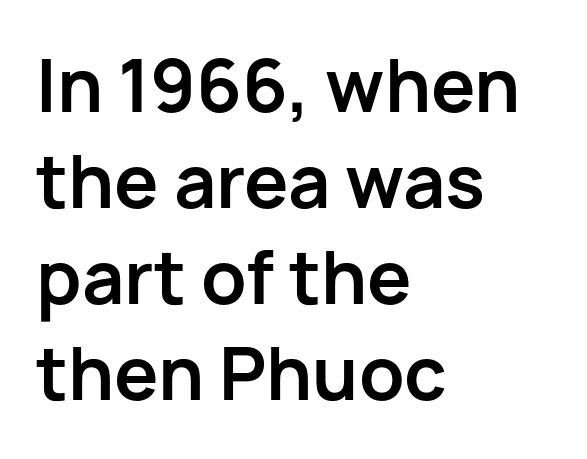
{"serif": "no", "italic": "no", "bold": "yes", "weight": "bold", "width": "normal", "stroke_contrast": "low", "x_height": "medium", "monospaced": "no", "underline": "no", "align": "left", "line_spacing": "normal", "line_spacing_ratio": 1.35, "letter_spacing": "normal", "letter_spacing_em": 0.0, "glyph_px": 71}
